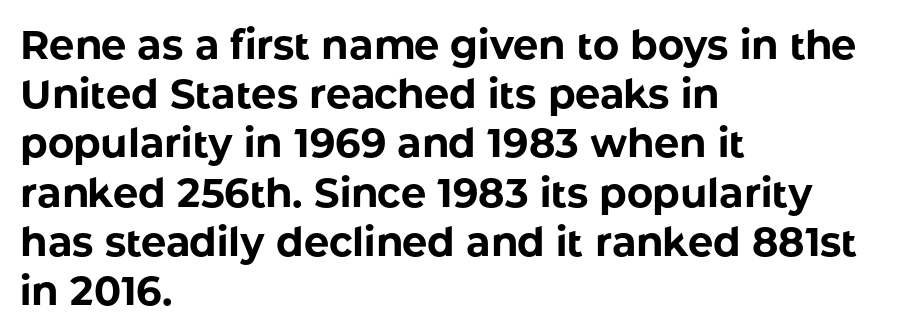
Glance below the letters and you will spot only blank space. Heft: maximum for text — a bold. What kind of face is this? One without serifs — a sans. Letter spacing: default.
